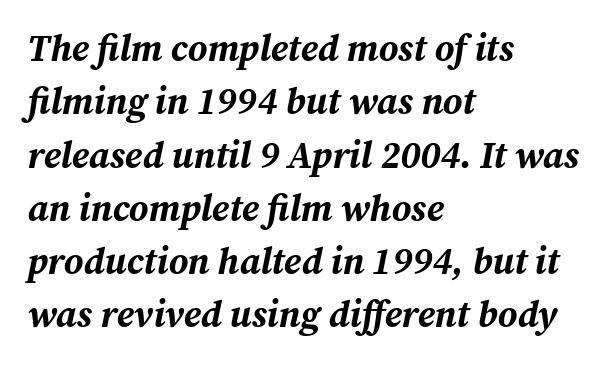
Q: Is the text bold? A: Yes.
Q: Is the text italic (slanted)? A: Yes, it leans right by about 12 degrees.
Q: Is the text underlined? A: No.
Q: How is the paragraph aligned? A: Left-aligned.
Q: Is the spacing between letters normal or unusually wide? A: Normal.
Q: Is the spacing between lines tight, normal or loose? A: Normal.
Q: Width (condensed, normal, or wide)? A: Normal.
Q: Stroke contrast? A: Medium.
Q: x-height? A: Medium.
Q: Monospaced? A: No.
